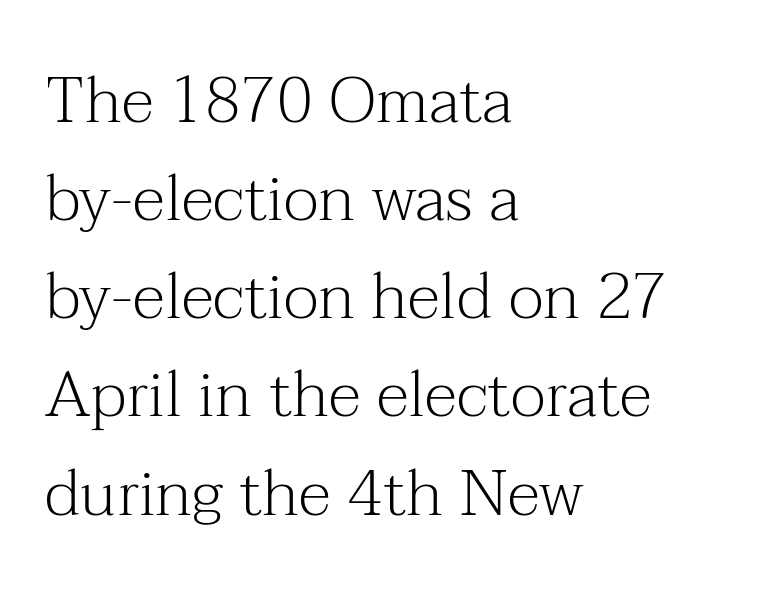
Q: Is the text bold? A: No.
Q: Is the text italic (slanted)? A: No, it is upright.
Q: Is the typeface a serif or a sans-serif typeface? A: Serif.
Q: Is the text underlined? A: No.
Q: How is the paragraph aligned? A: Left-aligned.
Q: Is the spacing between letters normal or unusually wide? A: Normal.
Q: Is the spacing between lines tight, normal or loose? A: Normal.
Q: Width (condensed, normal, or wide)? A: Normal.
Q: Stroke contrast? A: Medium.
Q: x-height? A: Medium.
Q: Monospaced? A: No.
